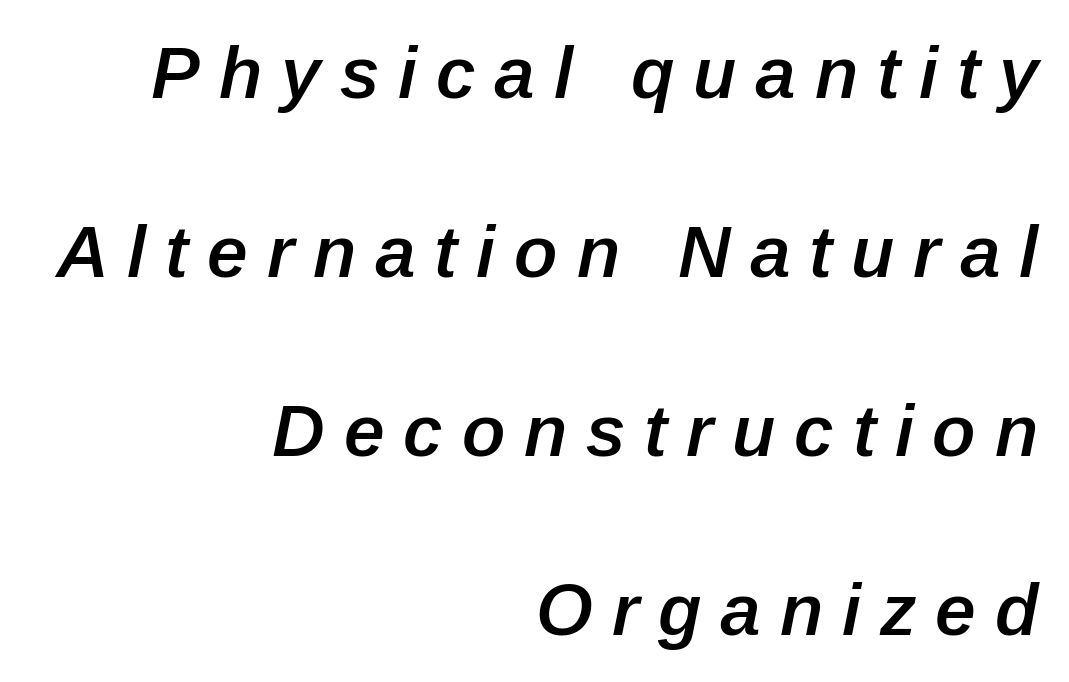
Q: Is the text bold? A: Semi-bold.
Q: Is the text italic (slanted)? A: Yes, it leans right by about 12 degrees.
Q: Is the text underlined? A: No.
Q: How is the paragraph aligned? A: Right-aligned.
Q: Is the spacing between letters normal or unusually wide? A: Unusually wide.
Q: Is the spacing between lines tight, normal or loose? A: Loose.
Q: Width (condensed, normal, or wide)? A: Normal.
Q: Stroke contrast? A: Low.
Q: x-height? A: Medium.
Q: Monospaced? A: No.
